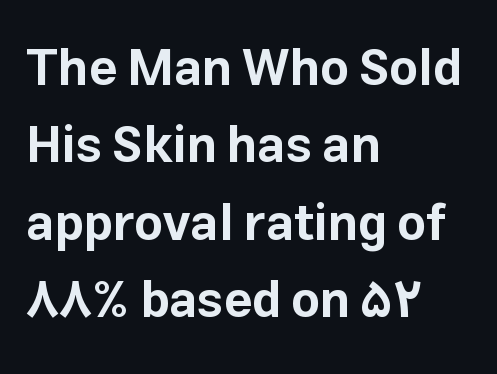
The image shows 50 px bold sans-serif type, upright; set left-aligned, normal line spacing (1.55x), normal letter spacing, not underlined; low stroke contrast and a medium x-height.
